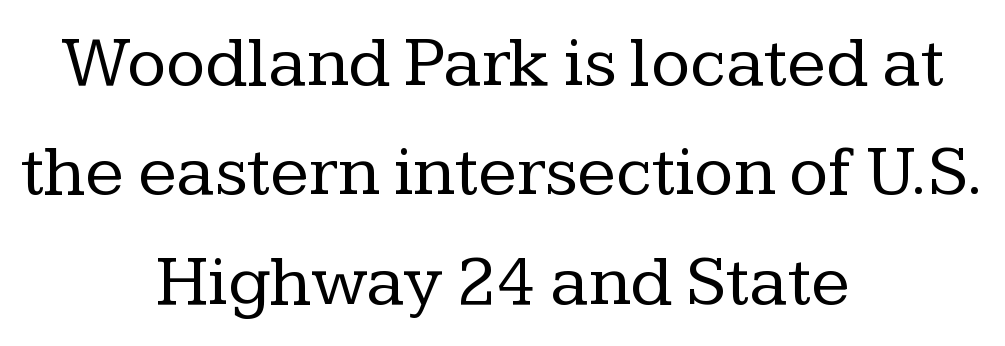
Q: Is the text bold? A: No.
Q: Is the text italic (slanted)? A: No, it is upright.
Q: Is the typeface a serif or a sans-serif typeface? A: Serif.
Q: Is the text underlined? A: No.
Q: How is the paragraph aligned? A: Centered.
Q: Is the spacing between letters normal or unusually wide? A: Normal.
Q: Is the spacing between lines tight, normal or loose? A: Normal.
Q: Width (condensed, normal, or wide)? A: Normal.
Q: Stroke contrast? A: Low.
Q: x-height? A: Medium.
Q: Monospaced? A: No.
